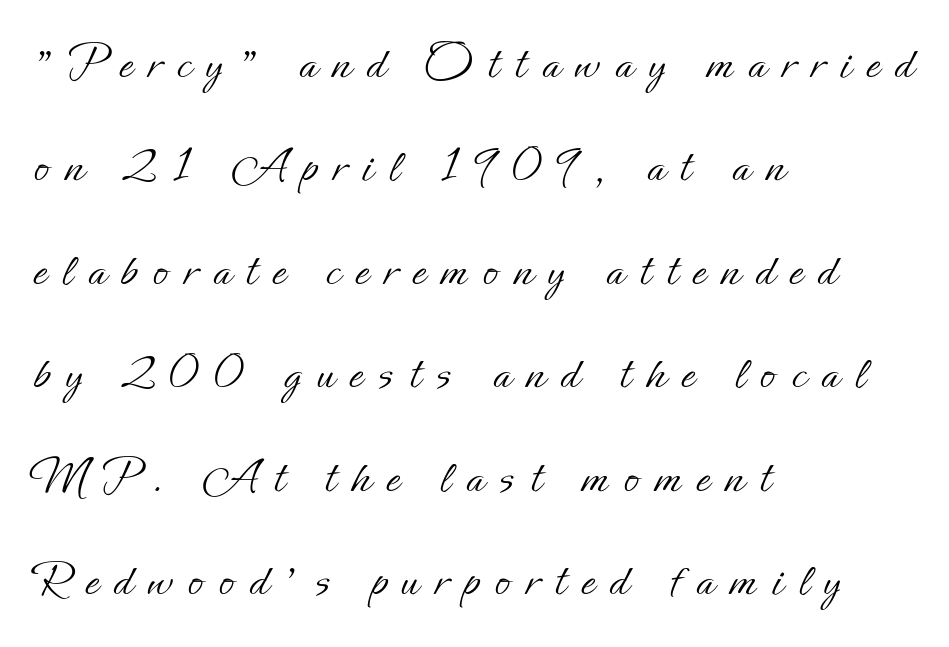
The image shows 50 px light type; set left-aligned, loose line spacing (2.07x), unusually wide letter spacing (+0.31 em), not underlined; low stroke contrast and a small x-height.
